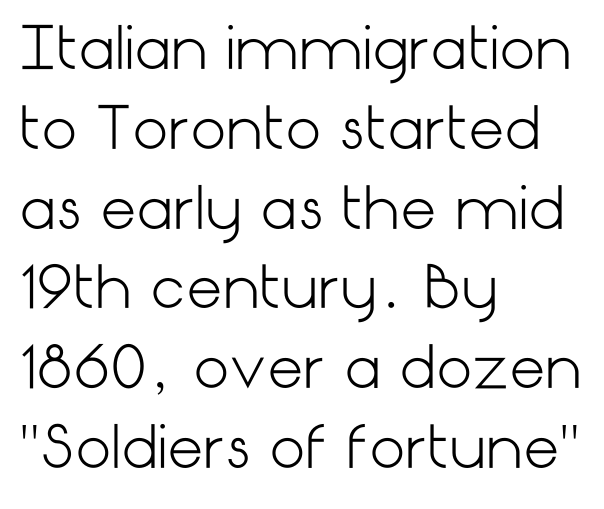
{"serif": "no", "italic": "no", "bold": "no", "weight": "light", "width": "normal", "stroke_contrast": "low", "x_height": "medium", "underline": "no", "align": "left", "line_spacing": "normal", "line_spacing_ratio": 1.4, "letter_spacing": "normal", "letter_spacing_em": 0.0, "glyph_px": 57}
